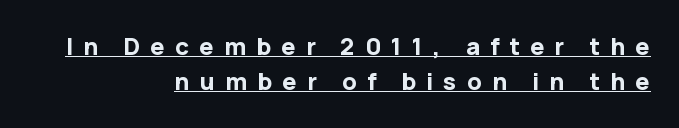
Q: Is the text bold? A: Yes.
Q: Is the text italic (slanted)? A: No, it is upright.
Q: Is the text underlined? A: Yes.
Q: How is the paragraph aligned? A: Right-aligned.
Q: Is the spacing between letters normal or unusually wide? A: Unusually wide.
Q: Is the spacing between lines tight, normal or loose? A: Normal.
